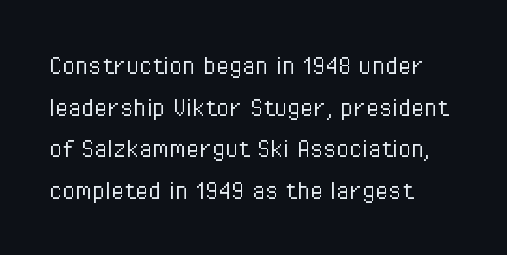
{"serif": "no", "italic": "no", "bold": "no", "weight": "light", "width": "condensed", "stroke_contrast": "low", "x_height": "medium", "monospaced": "no", "underline": "no", "align": "left", "line_spacing": "normal", "line_spacing_ratio": 1.39, "letter_spacing": "normal", "letter_spacing_em": 0.0, "glyph_px": 30}
